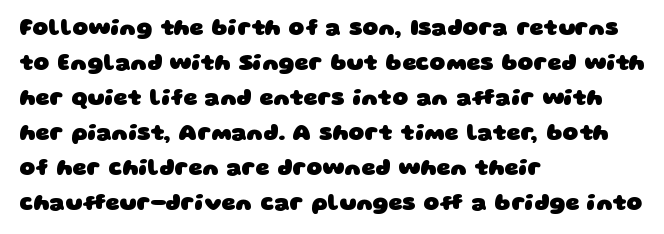
A student would call this left alignment; a typographer would say flush left, rag right. Regular leading. Compared with an ordinary text face, these strokes are far heavier — a full bold. Each word holds together tightly as a unit, with standard inter-letter gaps.
